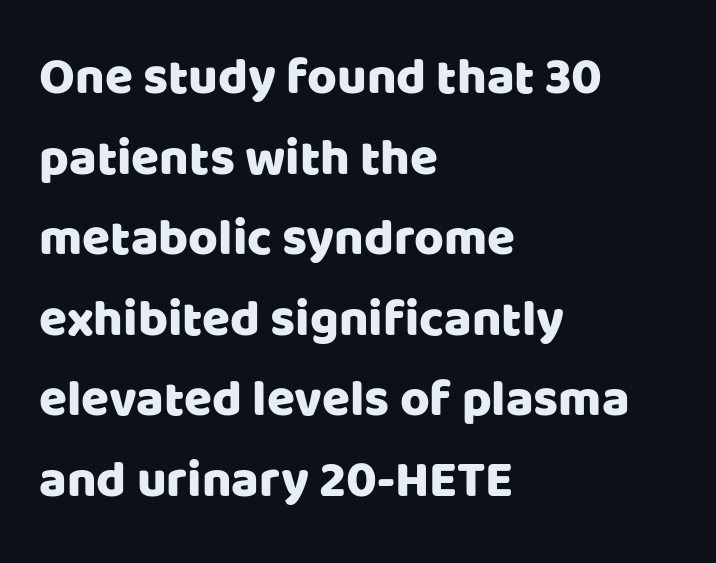
Q: Is the text italic (slanted)? A: No, it is upright.
Q: Is the typeface a serif or a sans-serif typeface? A: Sans-serif.
Q: Is the text underlined? A: No.
Q: How is the paragraph aligned? A: Left-aligned.
Q: Is the spacing between letters normal or unusually wide? A: Normal.
Q: Is the spacing between lines tight, normal or loose? A: Normal.
Q: Width (condensed, normal, or wide)? A: Normal.
Q: Stroke contrast? A: Low.
Q: x-height? A: Large.
Q: Monospaced? A: No.
